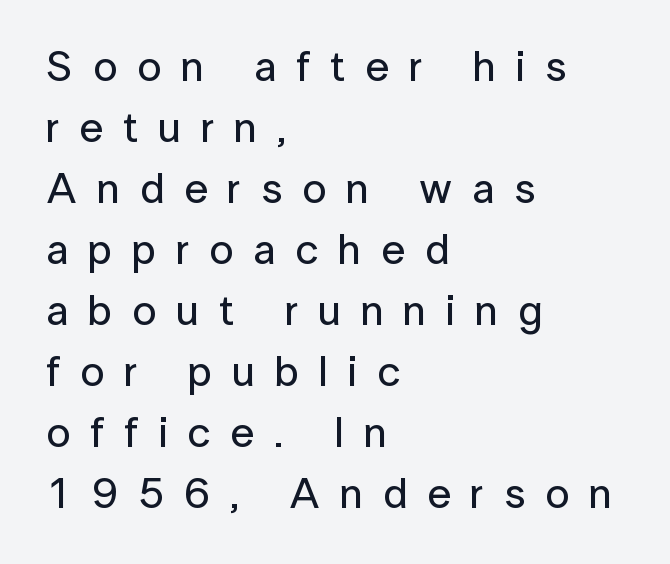
Is there any slant? The stems are plumb. The space directly below the letters is spotless. Spacing between characters has been opened up far beyond the box default. This sample is left-justified, so line endings fall wherever the words run out. Interline gaps are of average width in this sample.
